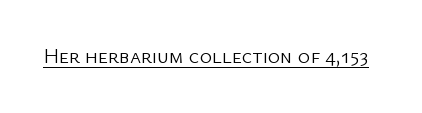
The image shows 21 px text type, upright; set normal letter spacing, underlined.
